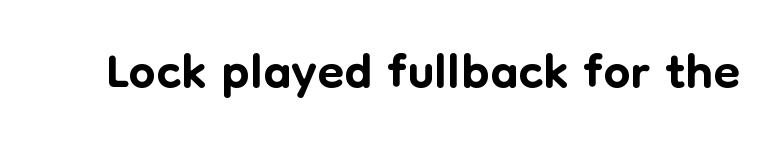
Between one letter and the next there's only the usual sliver of space. Is this a sans? Yes — the strokes have no serifs. This rendering features lettering with no underline. This is the regular roman posture of the typeface. Each letter keeps its own natural width here, so spacing adapts to shape.
